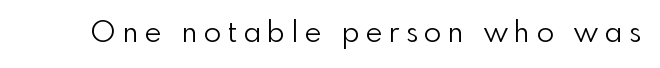
{"serif": "no", "italic": "no", "bold": "no", "weight": "light", "width": "normal", "x_height": "small", "monospaced": "no", "underline": "no", "letter_spacing": "wide", "letter_spacing_em": 0.22, "glyph_px": 29}
